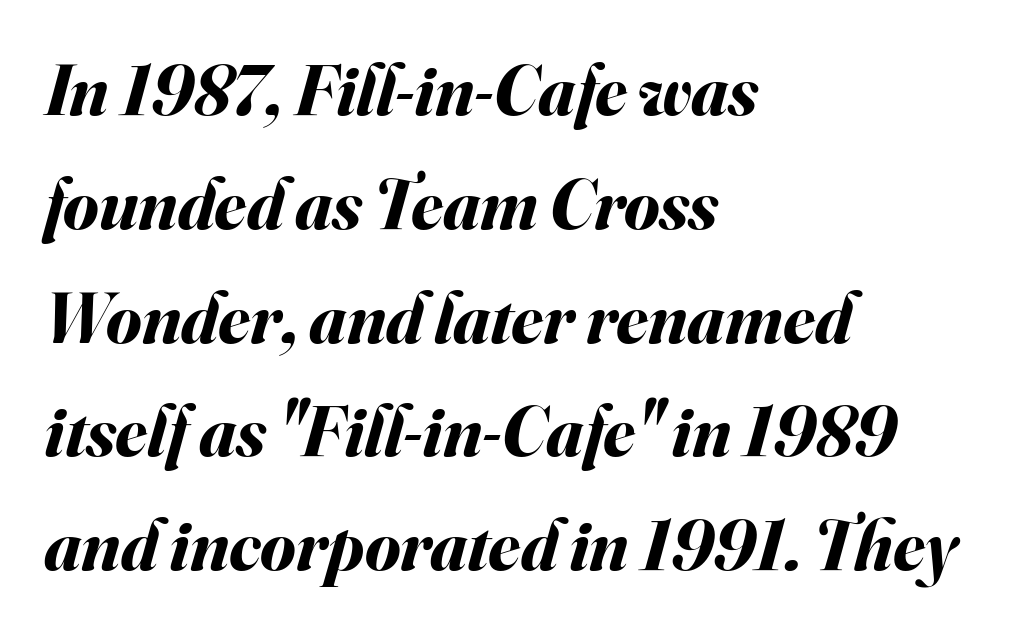
Nobody drew a line under any word here. The block of text has a typical density, with ordinary space between rows. Every character sits at an angle, as italics do. Think of a printed novel: that variable character pitch is what you see here. Each glyph is drawn with heavy, bold strokes.
